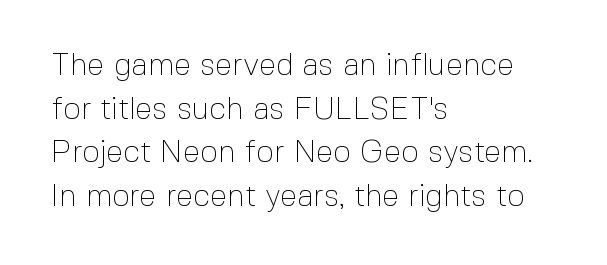
Q: Is the text bold? A: No.
Q: Is the text italic (slanted)? A: No, it is upright.
Q: Is the typeface a serif or a sans-serif typeface? A: Sans-serif.
Q: Is the text underlined? A: No.
Q: How is the paragraph aligned? A: Left-aligned.
Q: Is the spacing between letters normal or unusually wide? A: Normal.
Q: Is the spacing between lines tight, normal or loose? A: Normal.
Q: Width (condensed, normal, or wide)? A: Normal.
Q: x-height? A: Medium.
Q: Monospaced? A: No.
